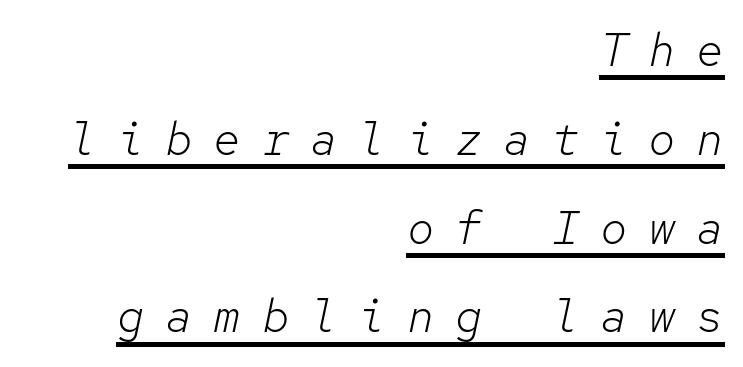
{"italic": "yes", "lean": "right", "slant_degrees": 12, "bold": "no", "weight": "light", "width": "normal", "stroke_contrast": "low", "x_height": "medium", "monospaced": "yes", "underline": "yes", "align": "right", "line_spacing": "loose", "line_spacing_ratio": 1.93, "letter_spacing": "wide", "letter_spacing_em": 0.45, "glyph_px": 46}
